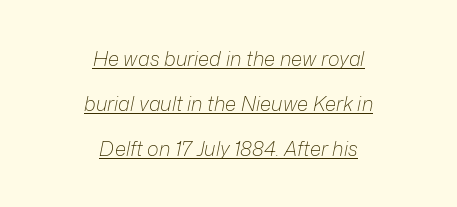
Is this a heavy cut? Hardly; it is regular or lighter. Successive baselines arrive slowly, with a big drop between each. Students, note that the glyphs here touch the page at normal intervals. You can tell it's italic because the verticals aren't actually vertical. Casual observation: everything's sitting right in the middle. Quick note: underline on.
